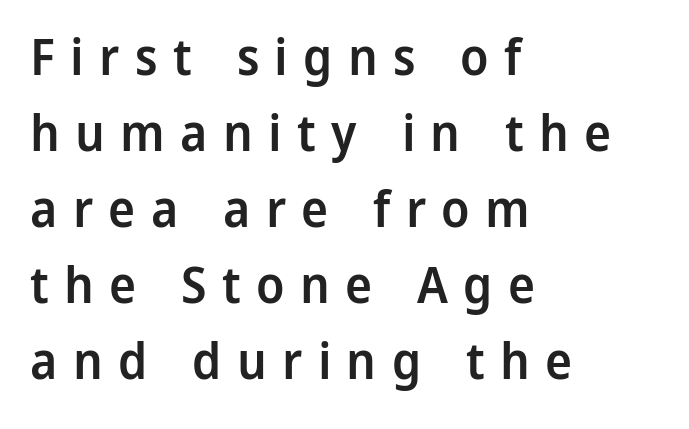
The letters carry no serifs — their stems end cleanly without finishing strokes. Leading matches the norm, producing a regular column. Check the space under the baseline: it is left empty. Every letter is mildly thick-stroked: semibold rather than bold. The passage shown is typed in a proportional face where columns would drift.
